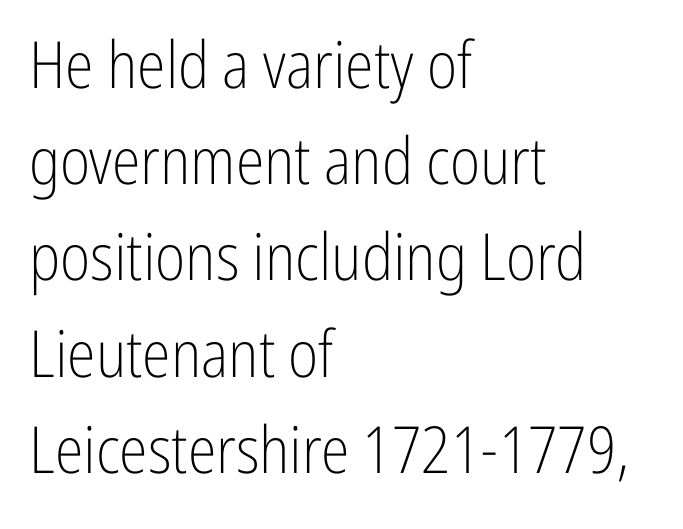
Notice how the stems are strictly vertical — no italics here. A clean baseline with only descenders dipping below it. Which margin do the lines hug? The left one — the right edge is uneven. Horizontal bands of white between lines are of average thickness.
